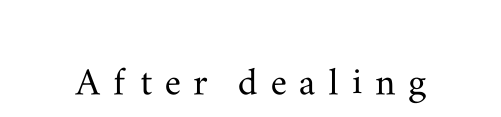
{"serif": "yes", "italic": "no", "width": "wide", "stroke_contrast": "medium", "x_height": "small", "monospaced": "no", "underline": "no", "letter_spacing": "wide", "letter_spacing_em": 0.26, "glyph_px": 48}
